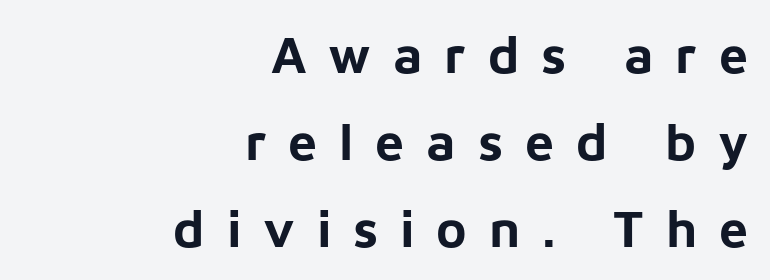
Note the varied advance widths — an 'i' is clearly narrower than an 'm'. The letters carry no serifs — their stems end cleanly without finishing strokes. Does the lettering tilt? It doesn't — this is upright. Notice how descenders clear the ascenders below comfortably — that's standard leading.
